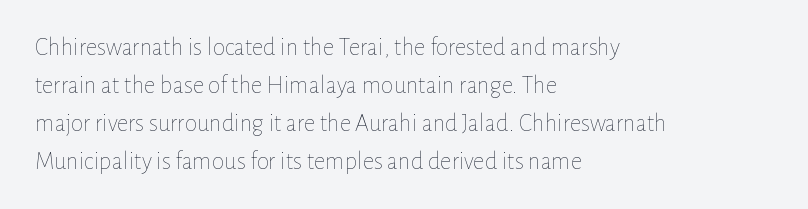
The font's upright variant was chosen for this text. The specimen omits any rule beneath the text block's lines. All the whitespace from short lines collects on the right. Tracking here is standard; glyphs follow each other at the usual distance.
